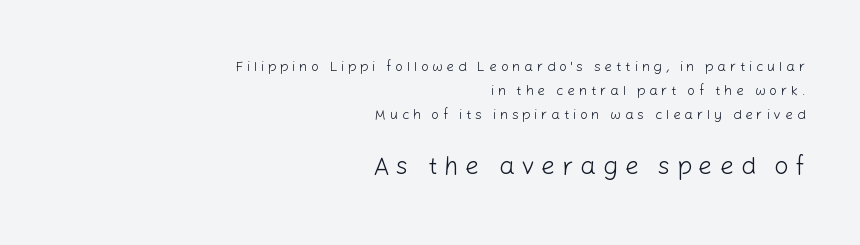
The image shows 25 px text type, upright; set right-aligned, line spacing 1.72x, unusually wide letter spacing (+0.26 em), not underlined; the second (bottom) block is 1.79x larger.
